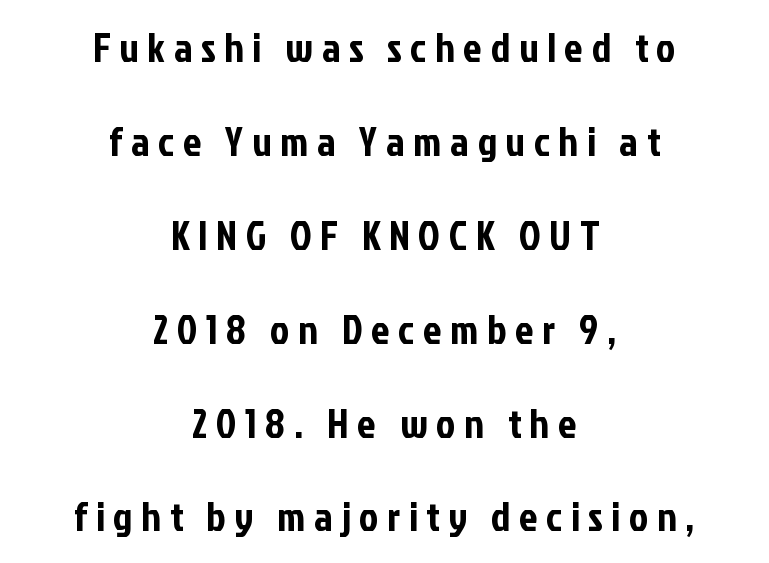
Is there any slant? The stems are plumb. The letters carry no serifs — their stems end cleanly without finishing strokes. A bare baseline throughout the passage. Do the characters align in a grid? No, the font is proportional. A student would call this center alignment; a typographer would say set centered.
